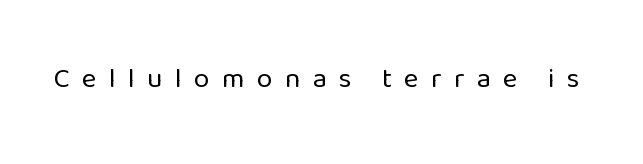
The image shows 28 px regular-weight sans-serif type, upright; set unusually wide letter spacing (+0.44 em), not underlined; low stroke contrast and a medium x-height.
